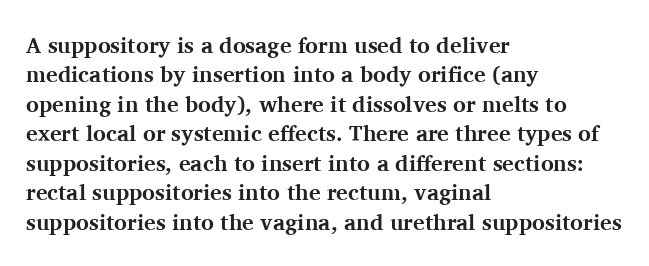
The vertical gap from one line to the next is medium. The rendering uses a bold face; every stroke is thick and dark. When letters stand straight like this, we call the style roman or upright. A typesetter would call this zero additional tracking.
